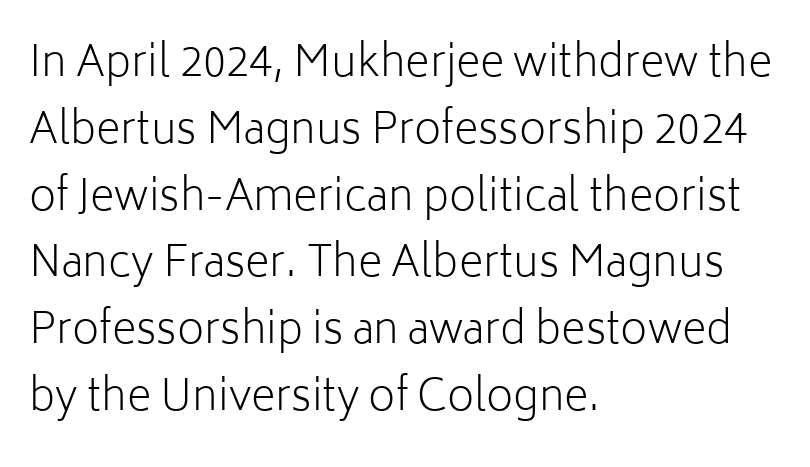
The image shows 42 px light sans-serif type, upright; set left-aligned, normal line spacing (1.59x), normal letter spacing, not underlined; low stroke contrast and a medium x-height.
